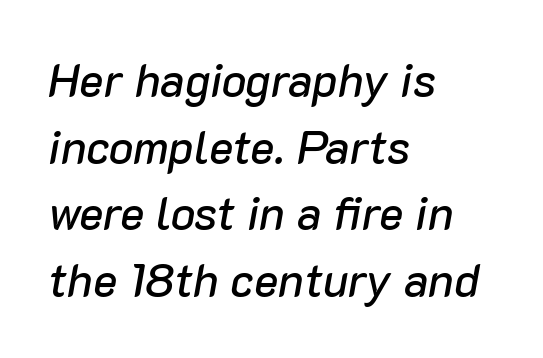
The face used here is rendered with its standard letterfit. A normal amount of white space separates one row of letters from the next. Notice how the passage keeps a crisp vertical edge on the left only. Proportional: the letters do not fall into vertical columns.
